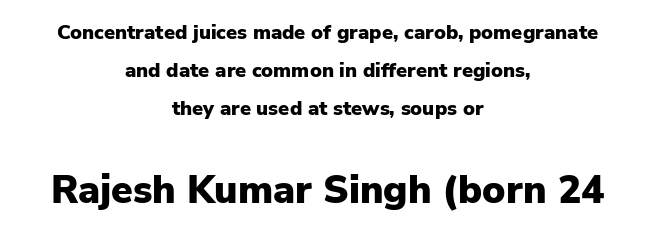
Q: Is the text bold? A: Yes.
Q: Is the text italic (slanted)? A: No, it is upright.
Q: Is the typeface a serif or a sans-serif typeface? A: Sans-serif.
Q: Is the text underlined? A: No.
Q: How is the paragraph aligned? A: Centered.
Q: Is the spacing between letters normal or unusually wide? A: Normal.
Q: Which block of text is set in a larger size, the first (top) or the second (bottom)? A: The second (bottom) one.
Q: Width (condensed, normal, or wide)? A: Normal.
Q: Stroke contrast? A: Low.
Q: x-height? A: Medium.
Q: Monospaced? A: No.
